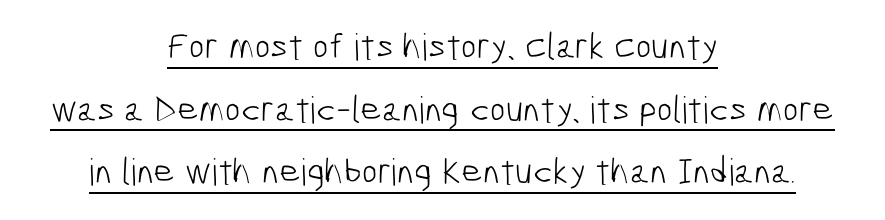
Q: Is the text bold? A: No.
Q: Is the typeface a serif or a sans-serif typeface? A: Sans-serif.
Q: Is the text underlined? A: Yes.
Q: How is the paragraph aligned? A: Centered.
Q: Is the spacing between letters normal or unusually wide? A: Normal.
Q: Is the spacing between lines tight, normal or loose? A: Normal.
Q: Width (condensed, normal, or wide)? A: Condensed.
Q: Stroke contrast? A: Low.
Q: x-height? A: Medium.
Q: Monospaced? A: No.
